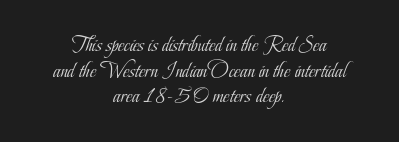
{"bold": "no", "underline": "no", "align": "center", "line_spacing_ratio": 1.17, "letter_spacing": "normal", "letter_spacing_em": 0.0, "glyph_px": 22}
